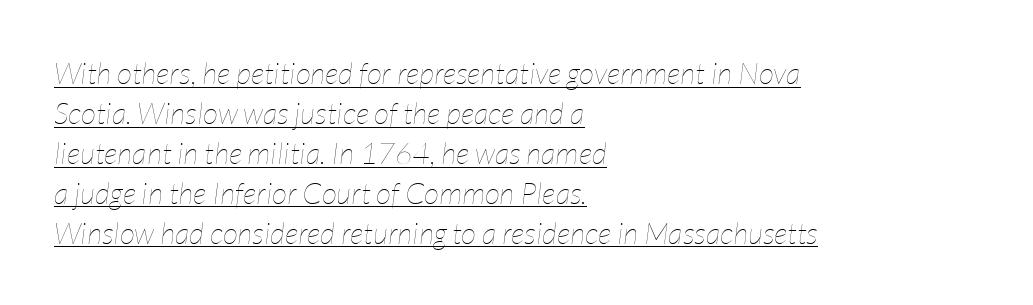
Proportional: the letters do not fall into vertical columns. Nothing heavy about these letters — not bold at all. Every word sits above its own underline. Alignment: flush left. Students, note that the glyphs here touch the page at normal intervals. A typesetter would call this leading conventional body-copy spacing.
